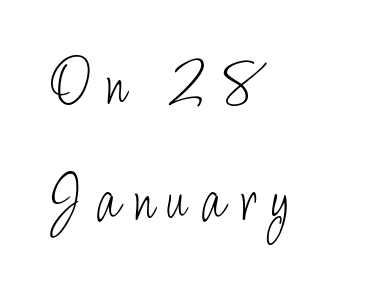
The designer went with a sans here, leaving each stem footless. Honestly, there is no underline to notice here at all. Letter spacing: wide.
